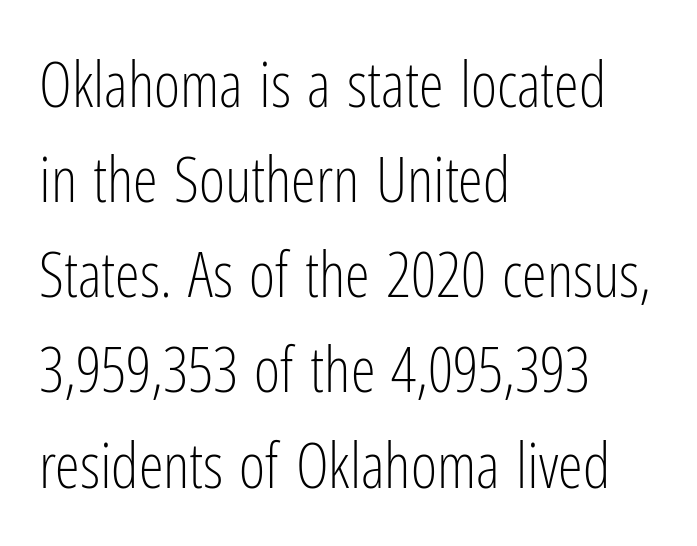
Q: Is the text bold? A: No.
Q: Is the text italic (slanted)? A: No, it is upright.
Q: Is the typeface a serif or a sans-serif typeface? A: Sans-serif.
Q: Is the text underlined? A: No.
Q: How is the paragraph aligned? A: Left-aligned.
Q: Is the spacing between letters normal or unusually wide? A: Normal.
Q: Is the spacing between lines tight, normal or loose? A: Normal.
Q: Width (condensed, normal, or wide)? A: Condensed.
Q: Stroke contrast? A: Low.
Q: x-height? A: Medium.
Q: Monospaced? A: No.
